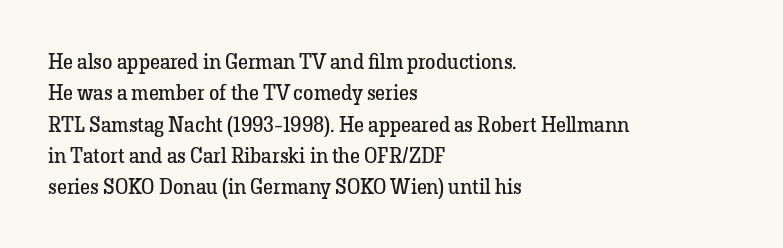
The image shows 21 px text type, upright; set left-aligned, normal line spacing (1.49x), normal letter spacing, not underlined.
